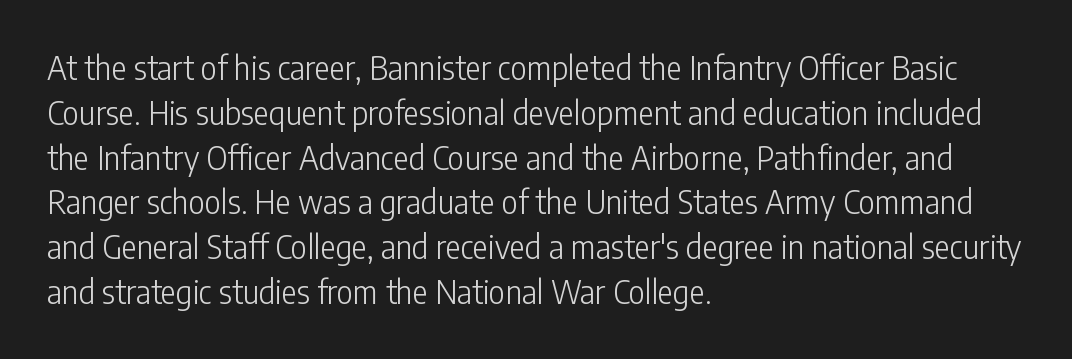
A sans-serif font was chosen for this passage. The foot of each line stays bare and open. Posture: straight, roman, zero tilt. Whoever set this chose a conventional vertical rhythm. The passage shown is typed in a proportional face where columns would drift. Here the glyphs are tracked normally, forming tight word shapes.
